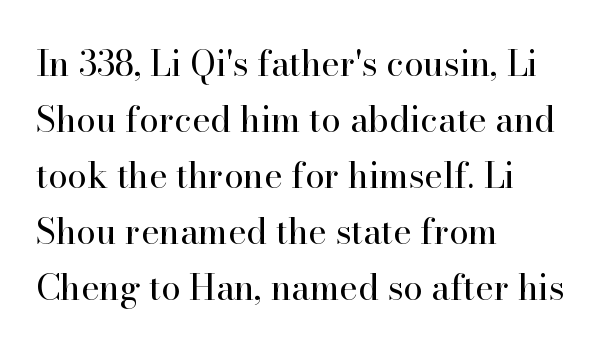
The letterforms sit shoulder to shoulder at normal distance. Spacing verdict: proportional, widths tailored to each character. If you measured baseline to baseline, you'd find a middling distance. The area under the type is left untouched. Italic? Not at all — the glyphs are vertical. A typesetter would label this face a serif.
